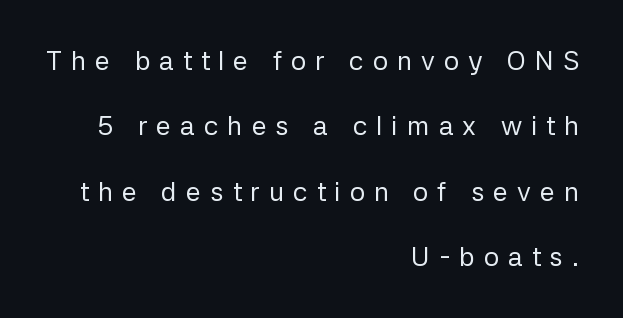
Q: Is the text bold? A: No.
Q: Is the text italic (slanted)? A: No, it is upright.
Q: Is the text underlined? A: No.
Q: How is the paragraph aligned? A: Right-aligned.
Q: Is the spacing between letters normal or unusually wide? A: Unusually wide.
Q: Is the spacing between lines tight, normal or loose? A: Loose.
